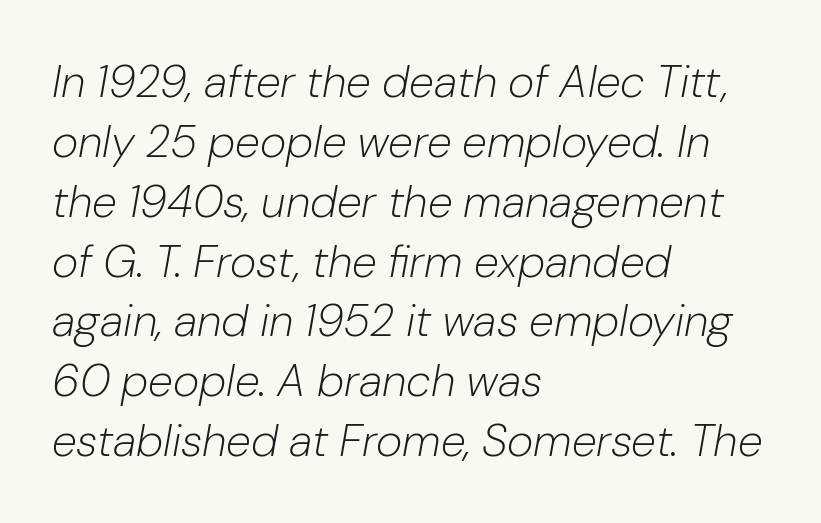
The image shows 45 px light type, italic (leaning right); set left-aligned, normal line spacing (1.33x), normal letter spacing, not underlined; low stroke contrast and a medium x-height.
